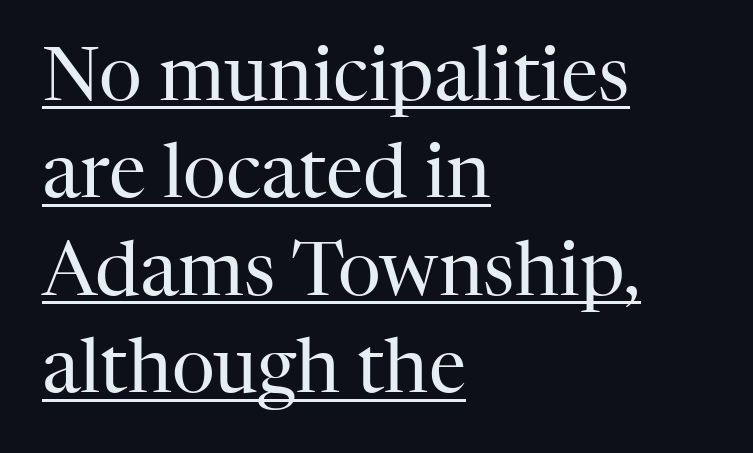
Counters stay open thanks to moderate or lighter strokes. Varying glyph widths throughout — classic text-font behaviour. Has an underline been added? It has. Students, note that the glyphs here touch the page at normal intervals. Left-aligned paragraph, ragged on the right.
